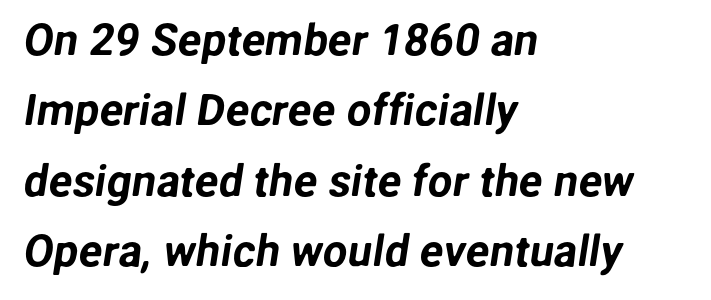
This block has exactly the height ordinary leading produces. In terms of letterform style, serifs are entirely absent. Look at the tracking — it's just the regular setting, nothing added. Left-aligned paragraph, ragged on the right. The space beneath each line is pristine and unruled.
